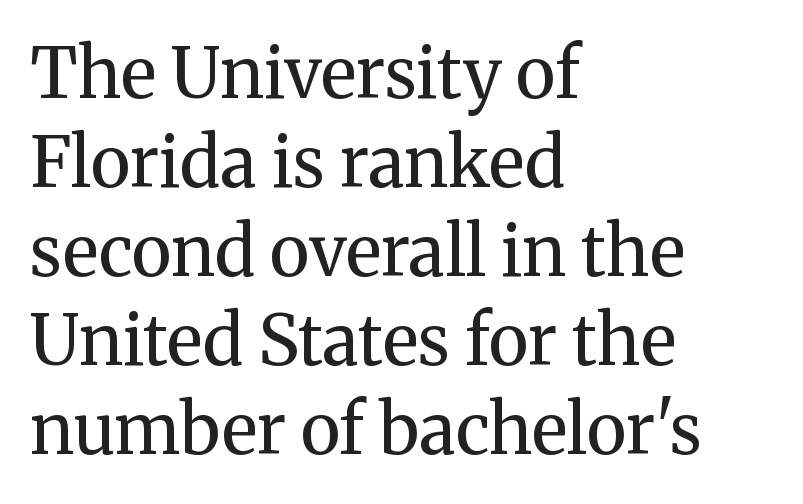
The image shows 69 px regular-weight serif type, upright; set left-aligned, normal line spacing (1.29x), normal letter spacing, not underlined; medium stroke contrast and a medium x-height.
